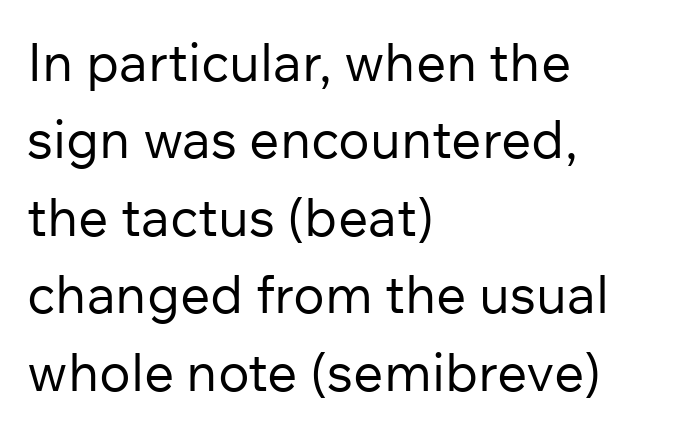
The image shows 53 px regular-weight sans-serif type, upright; set left-aligned, normal line spacing (1.46x), normal letter spacing, not underlined; low stroke contrast and a medium x-height.
